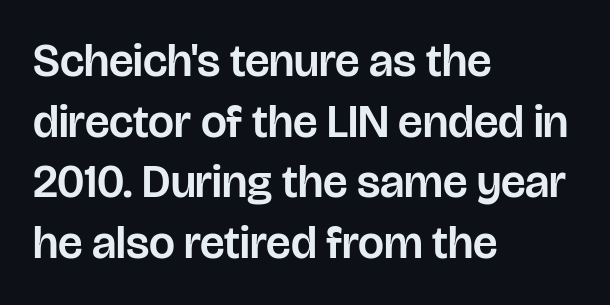
{"serif": "no", "italic": "no", "width": "normal", "stroke_contrast": "low", "x_height": "large", "monospaced": "no", "underline": "no", "align": "left", "line_spacing": "normal", "line_spacing_ratio": 1.32, "letter_spacing": "normal", "letter_spacing_em": 0.0, "glyph_px": 46}
